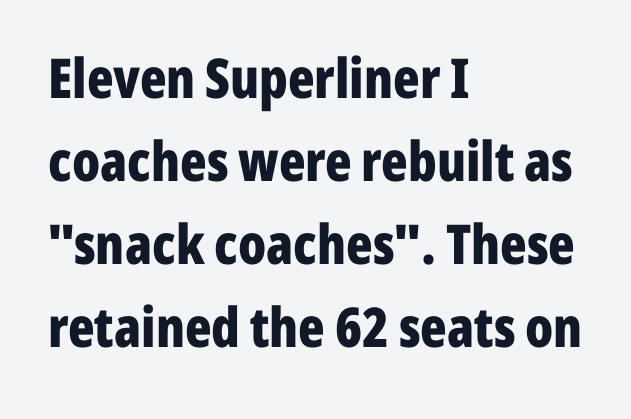
The rendering anchors every line to the left-hand side. Each new line begins a customary step beneath the previous one. Decoration check: the copy has no underline. Weight check: bold — yes, fully.
